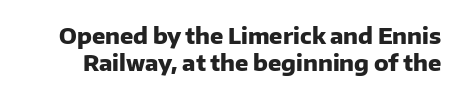
{"italic": "no", "bold": "yes", "underline": "no", "line_spacing_ratio": 1.22, "letter_spacing": "normal", "letter_spacing_em": 0.0, "glyph_px": 22}
